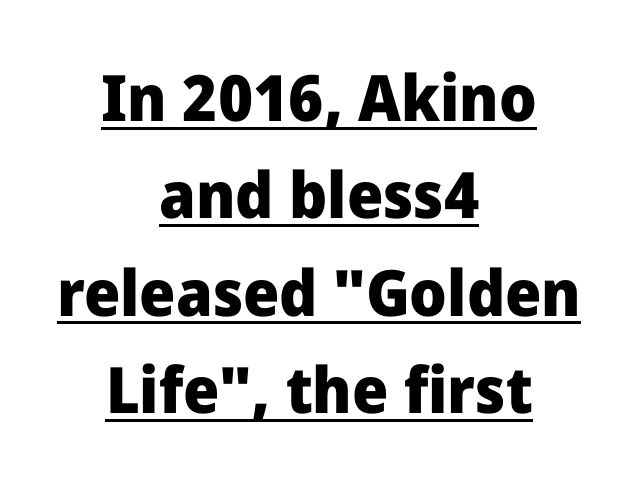
The image shows 64 px heavy sans-serif type, upright; set centered, normal line spacing (1.52x), normal letter spacing, underlined; low stroke contrast and a medium x-height.
